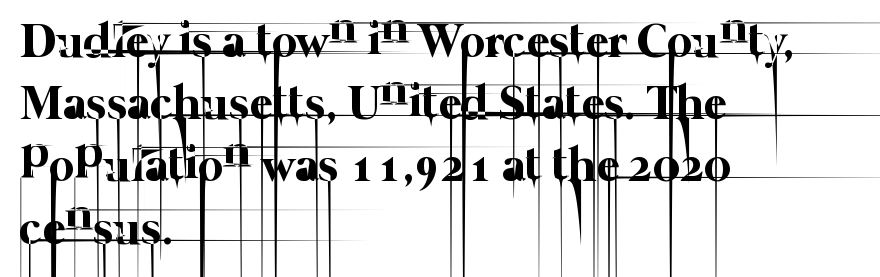
Q: Is the text bold? A: No.
Q: Is the text underlined? A: No.
Q: How is the paragraph aligned? A: Left-aligned.
Q: Is the spacing between letters normal or unusually wide? A: Normal.
Q: Is the spacing between lines tight, normal or loose? A: Normal.
Q: Width (condensed, normal, or wide)? A: Normal.
Q: Stroke contrast? A: Low.
Q: x-height? A: Medium.
Q: Monospaced? A: No.
